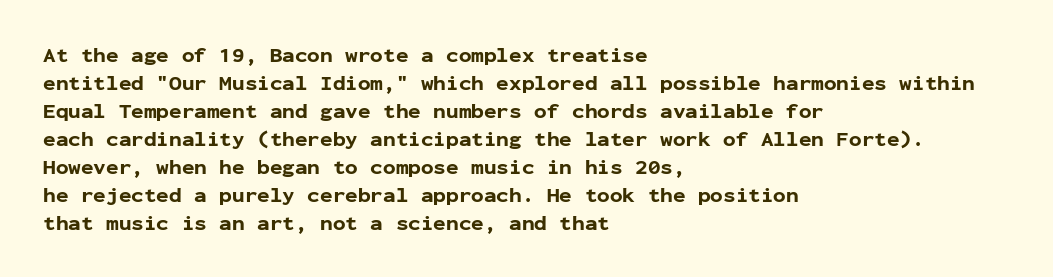
Style check: upright. Reading down the block, your eye returns to a fixed left position each line. This rendering leaves character spacing at its baseline value. Check under the words: just untouched page.
